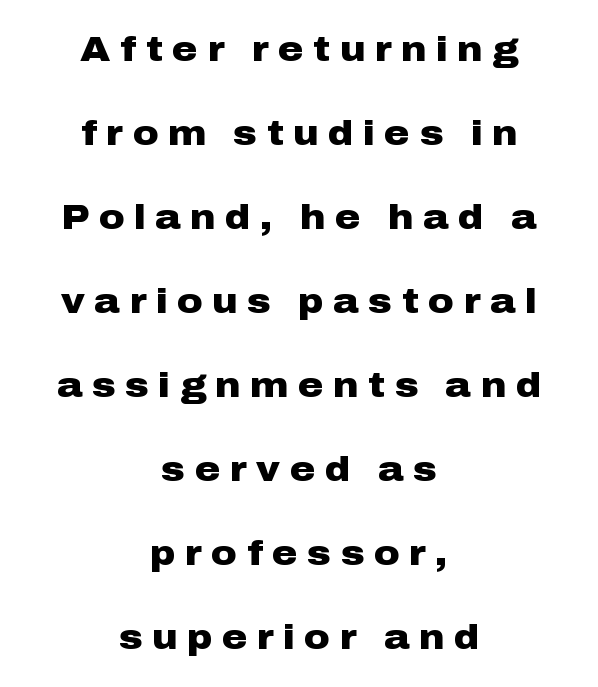
Q: Is the text bold? A: Yes.
Q: Is the text italic (slanted)? A: No, it is upright.
Q: Is the typeface a serif or a sans-serif typeface? A: Sans-serif.
Q: Is the text underlined? A: No.
Q: How is the paragraph aligned? A: Centered.
Q: Is the spacing between letters normal or unusually wide? A: Unusually wide.
Q: Is the spacing between lines tight, normal or loose? A: Loose.
Q: Width (condensed, normal, or wide)? A: Wide.
Q: Stroke contrast? A: Low.
Q: x-height? A: Medium.
Q: Monospaced? A: No.
